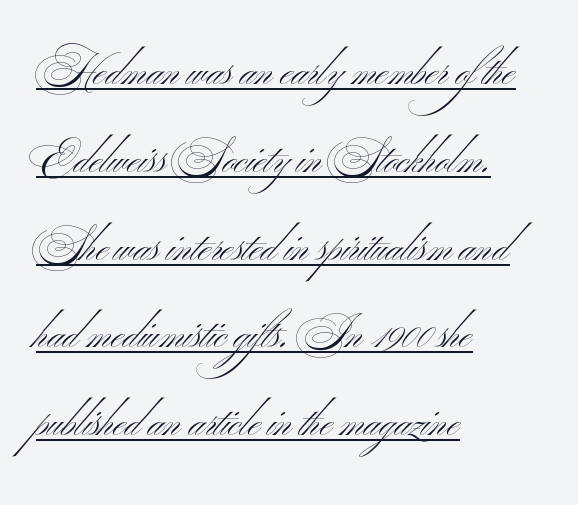
Q: Is the text bold? A: No.
Q: Is the typeface a serif or a sans-serif typeface? A: Sans-serif.
Q: Is the text underlined? A: Yes.
Q: How is the paragraph aligned? A: Left-aligned.
Q: Is the spacing between letters normal or unusually wide? A: Normal.
Q: Is the spacing between lines tight, normal or loose? A: Loose.
Q: Width (condensed, normal, or wide)? A: Wide.
Q: Stroke contrast? A: Medium.
Q: x-height? A: Small.
Q: Monospaced? A: No.
